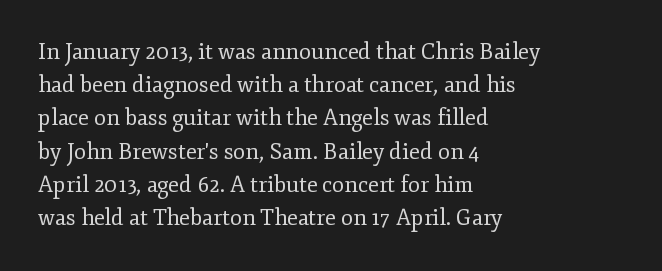
{"italic": "no", "bold": "no", "underline": "no", "align": "left", "line_spacing": "normal", "line_spacing_ratio": 1.51, "letter_spacing": "normal", "letter_spacing_em": 0.0, "glyph_px": 22}
